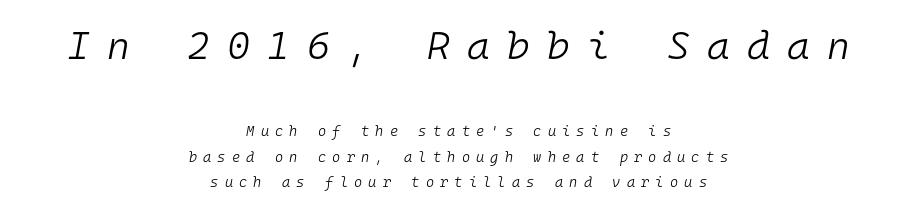
The image shows 39 px light type, italic (leaning right), monospaced; set centered, line spacing 1.8x, unusually wide letter spacing (+0.44 em), not underlined; the first (top) block is 2.79x larger; low stroke contrast and a medium x-height.
